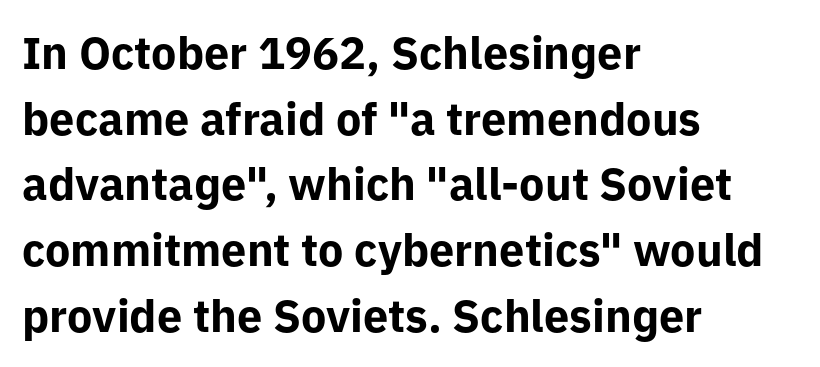
The image shows 45 px bold sans-serif type, upright; set left-aligned, normal line spacing (1.46x), normal letter spacing, not underlined; low stroke contrast and a medium x-height.
